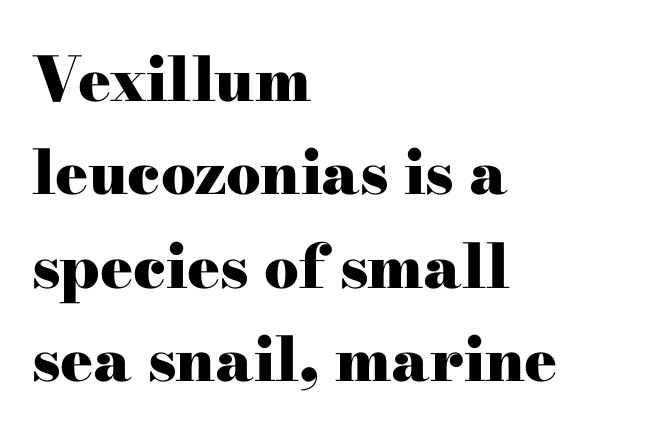
The image shows 61 px heavy, wide serif type, upright; set left-aligned, normal line spacing (1.53x), normal letter spacing, not underlined; high stroke contrast and a small x-height.
